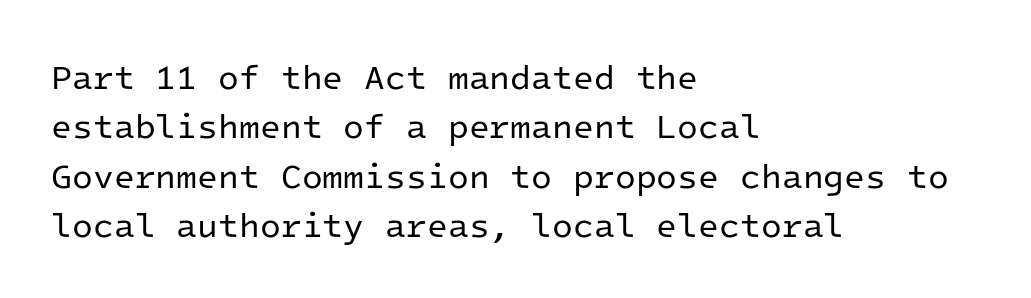
{"serif": "no", "italic": "no", "bold": "no", "weight": "regular", "width": "normal", "stroke_contrast": "low", "x_height": "medium", "monospaced": "yes", "underline": "no", "align": "left", "line_spacing": "normal", "line_spacing_ratio": 1.45, "letter_spacing": "normal", "letter_spacing_em": 0.0, "glyph_px": 34}
